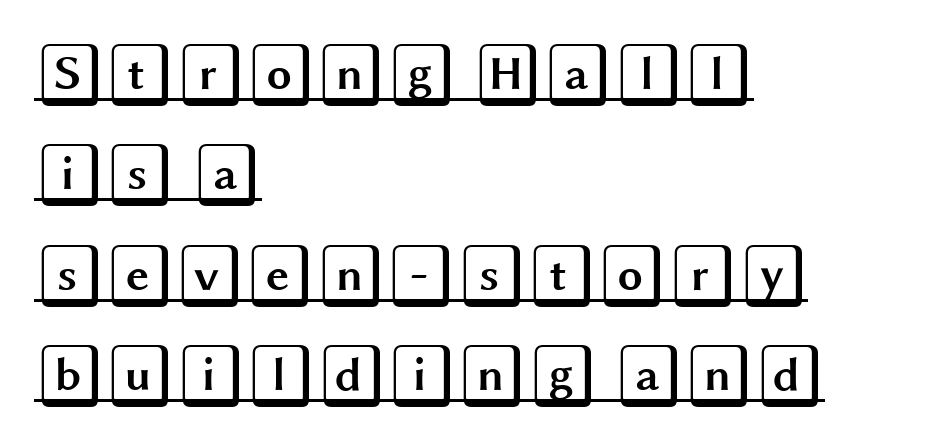
Q: Is the text italic (slanted)? A: No, it is upright.
Q: Is the text underlined? A: Yes.
Q: How is the paragraph aligned? A: Left-aligned.
Q: Is the spacing between letters normal or unusually wide? A: Normal.
Q: Is the spacing between lines tight, normal or loose? A: Normal.
Q: Width (condensed, normal, or wide)? A: Wide.
Q: x-height? A: Large.
